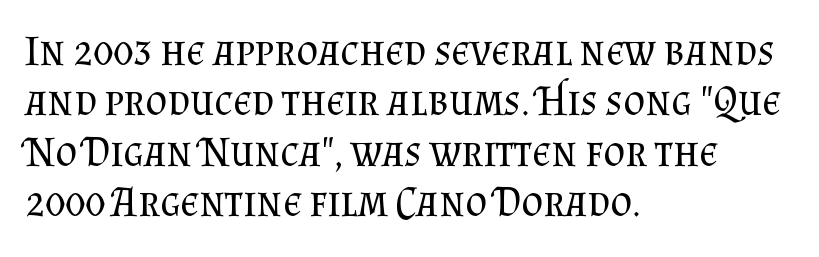
{"serif": "yes", "italic": "no", "bold": "no", "weight": "regular", "width": "normal", "stroke_contrast": "medium", "x_height": "small", "monospaced": "no", "underline": "no", "align": "left", "line_spacing_ratio": 1.2, "letter_spacing": "normal", "letter_spacing_em": 0.0, "glyph_px": 42}
